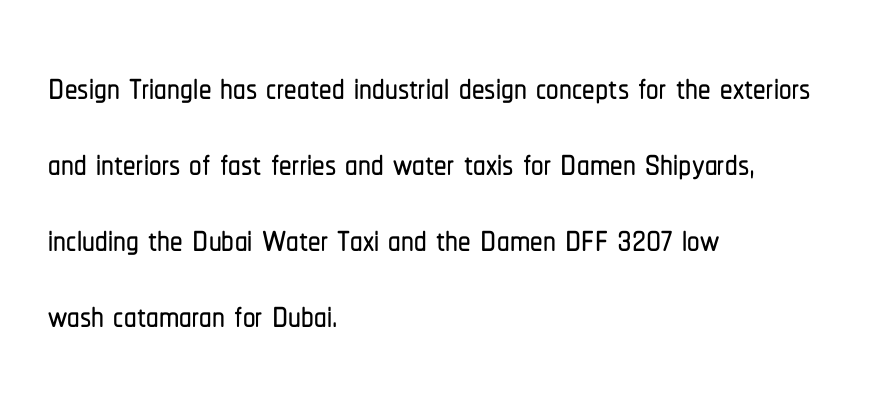
The font's upright variant was chosen for this text. Leading matches the norm, producing a regular column. Glance below the letters and you will spot only blank space. The passage shown is typeset with a sans-serif family.
